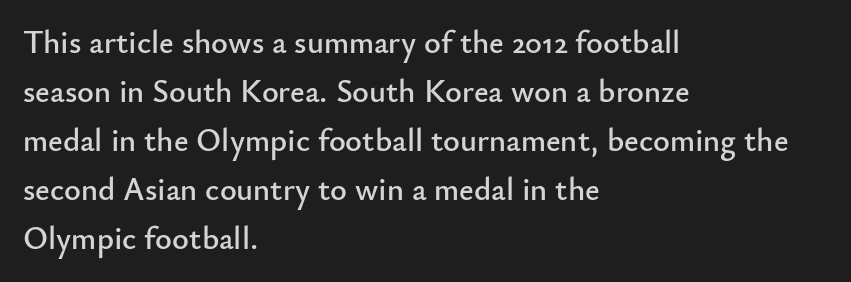
{"serif": "no", "italic": "no", "width": "normal", "stroke_contrast": "low", "x_height": "small", "monospaced": "no", "underline": "no", "align": "left", "line_spacing": "normal", "line_spacing_ratio": 1.53, "letter_spacing": "normal", "letter_spacing_em": 0.0, "glyph_px": 32}
